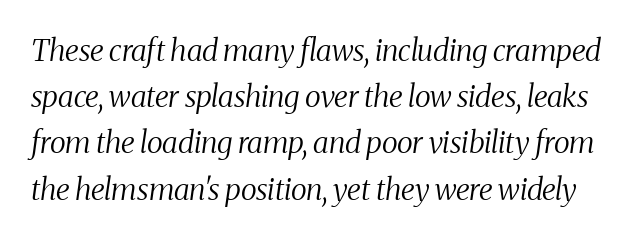
Leading: standard. The face used here has a pronounced slope to its letters. The space directly below the letters is spotless. Default kerning and tracking; the words read as compact shapes. Stroke thickness stays within the range of a standard reading face or lighter. Here the designer chose a conventional face with non-uniform glyph widths.
